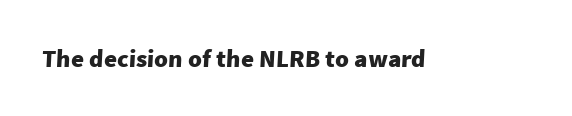
Q: Is the text bold? A: Yes.
Q: Is the text underlined? A: No.
Q: Is the spacing between letters normal or unusually wide? A: Normal.
